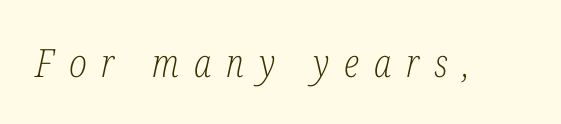
This sample has the flowing, uneven cadence of proportional lettering. Each stroke keeps to a modest, everyday thickness or less. Short note: letters widely spaced. Regarding serifs, this sample has them.
